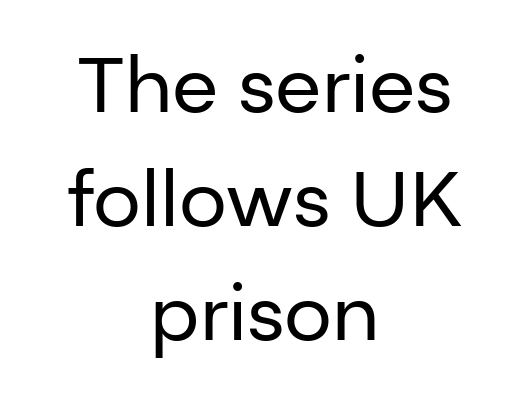
Q: Is the text bold? A: No.
Q: Is the text italic (slanted)? A: No, it is upright.
Q: Is the typeface a serif or a sans-serif typeface? A: Sans-serif.
Q: Is the text underlined? A: No.
Q: How is the paragraph aligned? A: Centered.
Q: Is the spacing between letters normal or unusually wide? A: Normal.
Q: Is the spacing between lines tight, normal or loose? A: Normal.
Q: Width (condensed, normal, or wide)? A: Normal.
Q: Stroke contrast? A: Low.
Q: x-height? A: Medium.
Q: Monospaced? A: No.
